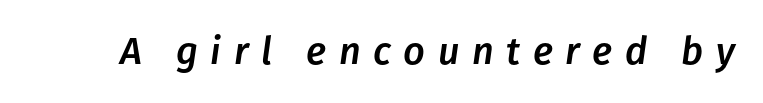
{"italic": "yes", "lean": "right", "slant_degrees": 8, "width": "normal", "stroke_contrast": "low", "x_height": "medium", "monospaced": "no", "underline": "no", "letter_spacing": "wide", "letter_spacing_em": 0.33, "glyph_px": 38}
